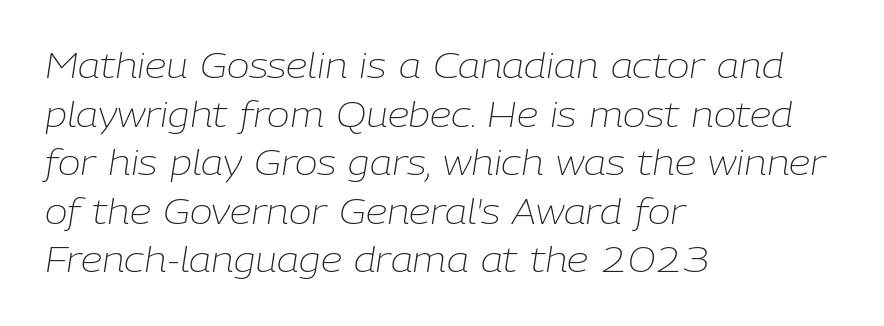
{"italic": "yes", "lean": "right", "slant_degrees": 9, "bold": "no", "weight": "light", "width": "normal", "stroke_contrast": "low", "x_height": "medium", "monospaced": "no", "underline": "no", "align": "left", "line_spacing": "normal", "line_spacing_ratio": 1.43, "letter_spacing": "normal", "letter_spacing_em": 0.0, "glyph_px": 34}
